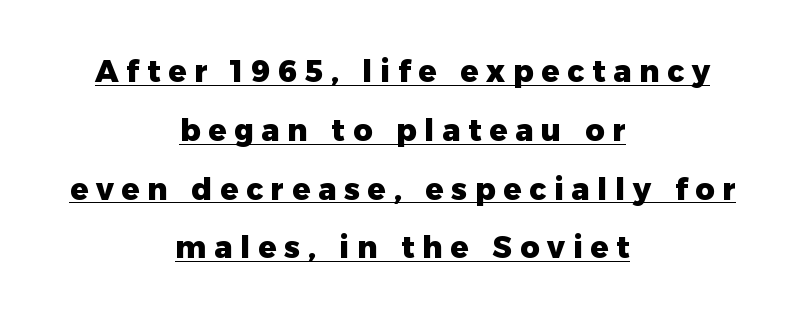
Q: Is the text bold? A: Yes.
Q: Is the text italic (slanted)? A: No, it is upright.
Q: Is the typeface a serif or a sans-serif typeface? A: Sans-serif.
Q: Is the text underlined? A: Yes.
Q: How is the paragraph aligned? A: Centered.
Q: Is the spacing between letters normal or unusually wide? A: Unusually wide.
Q: Is the spacing between lines tight, normal or loose? A: Loose.
Q: Width (condensed, normal, or wide)? A: Normal.
Q: Stroke contrast? A: Low.
Q: x-height? A: Medium.
Q: Monospaced? A: No.
